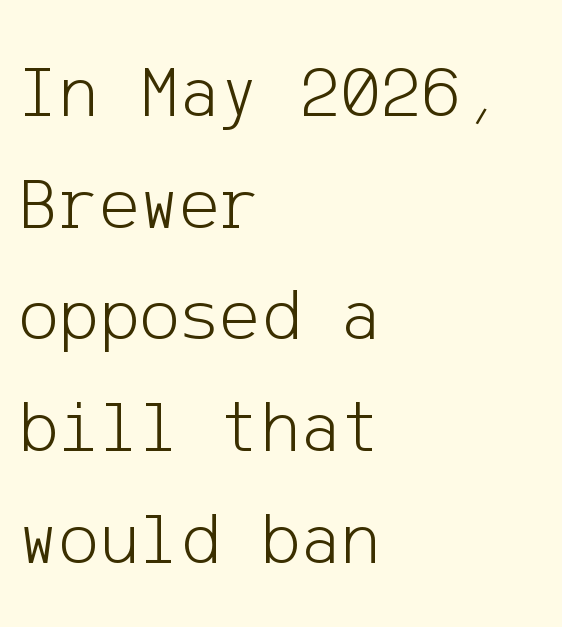
Q: Is the text bold? A: No.
Q: Is the text italic (slanted)? A: No, it is upright.
Q: Is the typeface a serif or a sans-serif typeface? A: Sans-serif.
Q: Is the text underlined? A: No.
Q: How is the paragraph aligned? A: Left-aligned.
Q: Is the spacing between letters normal or unusually wide? A: Normal.
Q: Is the spacing between lines tight, normal or loose? A: Normal.
Q: Width (condensed, normal, or wide)? A: Normal.
Q: Stroke contrast? A: Low.
Q: x-height? A: Medium.
